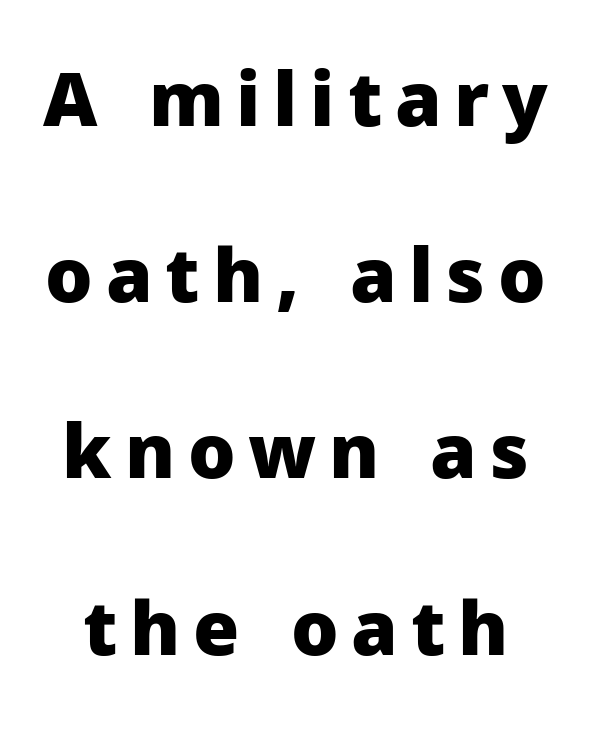
Q: Is the text bold? A: Yes.
Q: Is the text italic (slanted)? A: No, it is upright.
Q: Is the typeface a serif or a sans-serif typeface? A: Sans-serif.
Q: Is the text underlined? A: No.
Q: Is the spacing between lines tight, normal or loose? A: Loose.
Q: Width (condensed, normal, or wide)? A: Normal.
Q: Stroke contrast? A: Low.
Q: x-height? A: Medium.
Q: Monospaced? A: No.
